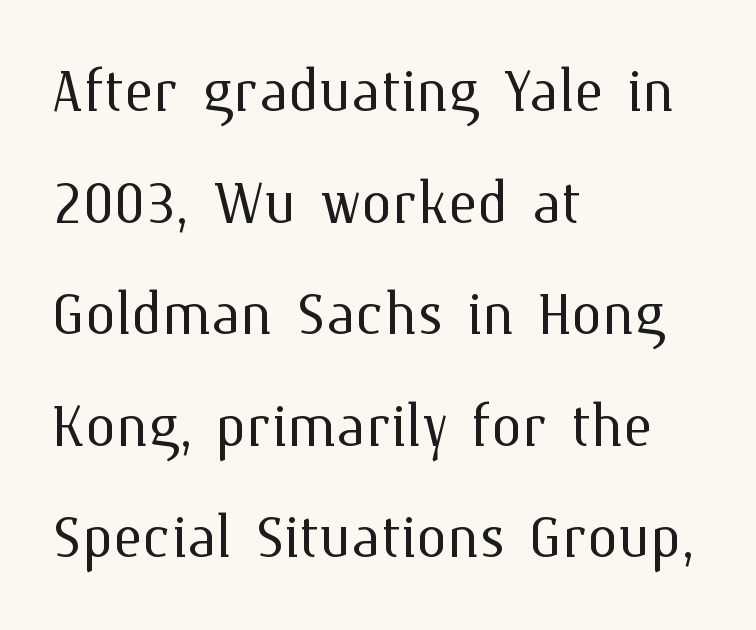
{"italic": "no", "bold": "no", "weight": "light", "width": "normal", "stroke_contrast": "medium", "x_height": "medium", "monospaced": "no", "underline": "no", "align": "left", "line_spacing": "normal", "line_spacing_ratio": 1.43, "letter_spacing": "normal", "letter_spacing_em": 0.0, "glyph_px": 78}
